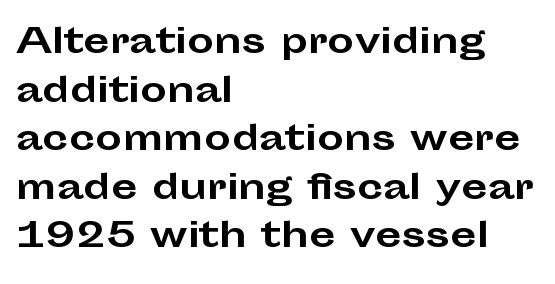
{"serif": "no", "italic": "no", "bold": "yes", "weight": "bold", "width": "wide", "stroke_contrast": "low", "x_height": "medium", "monospaced": "no", "underline": "no", "align": "left", "line_spacing": "normal", "line_spacing_ratio": 1.43, "letter_spacing": "normal", "letter_spacing_em": 0.0, "glyph_px": 34}
